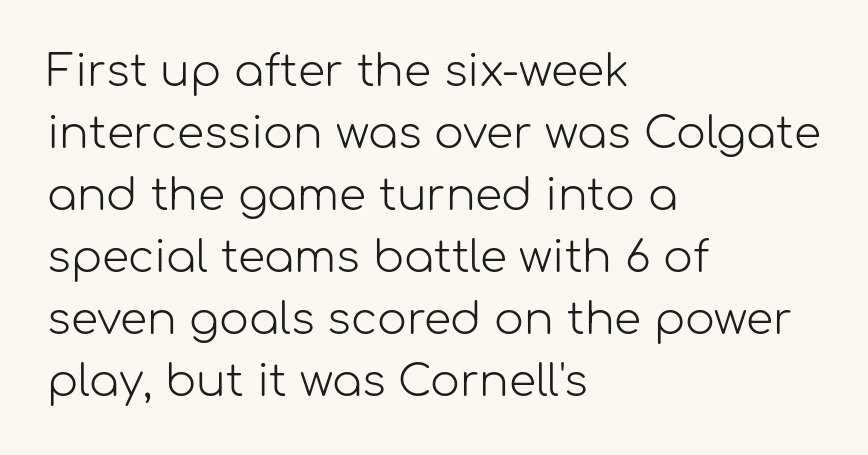
The image shows 44 px light sans-serif type, upright; set left-aligned, normal line spacing (1.41x), normal letter spacing, not underlined; low stroke contrast and a medium x-height.
